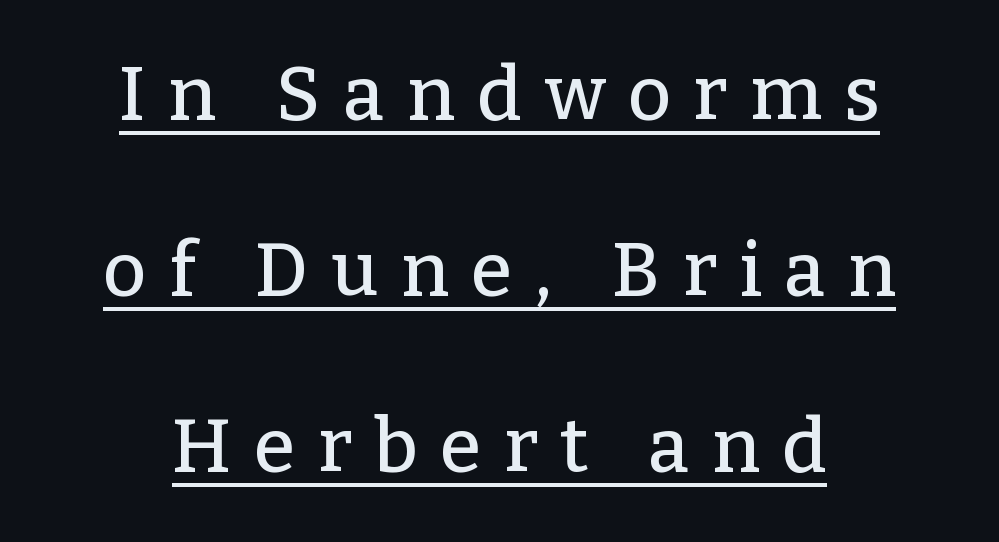
The image shows 75 px serif type, upright; set centered, loose line spacing (2.35x), unusually wide letter spacing (+0.3 em), underlined; low stroke contrast and a medium x-height.
